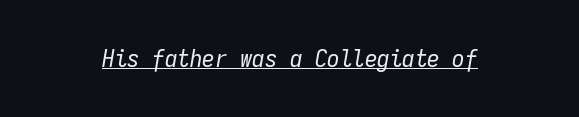
{"italic": "yes", "lean": "right", "slant_degrees": 9, "bold": "no", "underline": "yes", "letter_spacing": "normal", "letter_spacing_em": 0.0, "glyph_px": 25}
